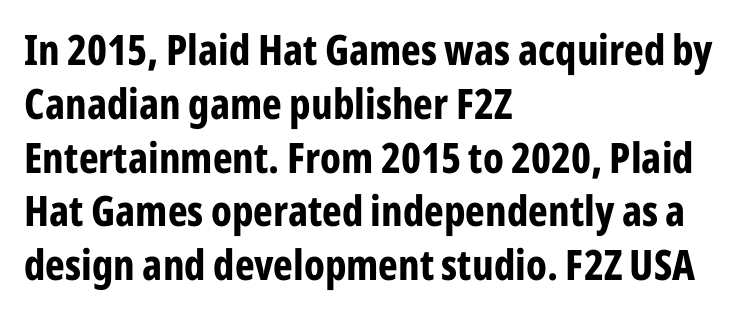
The image shows 42 px bold, condensed sans-serif type, upright; set left-aligned, normal line spacing (1.28x), normal letter spacing, not underlined; low stroke contrast and a medium x-height.
